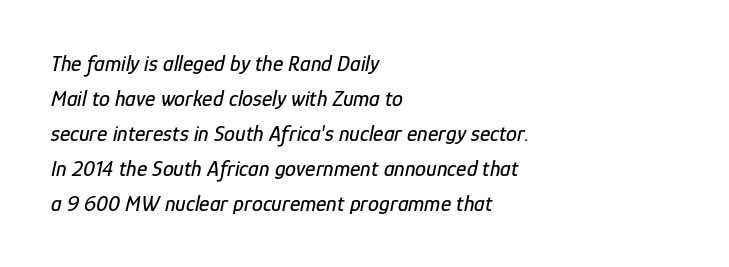
{"italic": "yes", "lean": "right", "slant_degrees": 12, "underline": "no", "align": "left", "line_spacing": "normal", "line_spacing_ratio": 1.59, "letter_spacing": "normal", "letter_spacing_em": 0.0, "glyph_px": 22}
